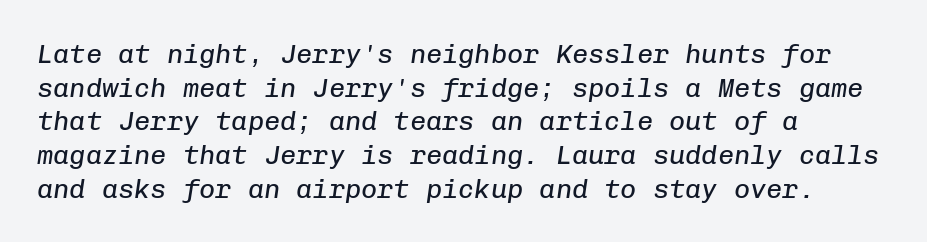
These lines were composed using italics. Caption: multi-line text, flush left, ragged right. In terms of leading, this rendering sits right in the middle. The gaps between neighbouring characters are ordinary and unremarkable.
